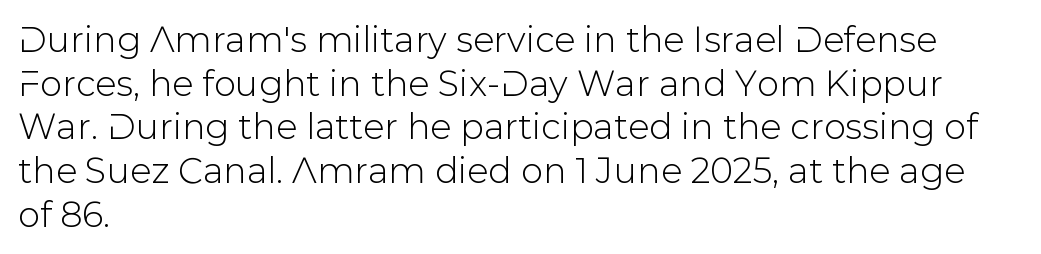
Where is the straight margin? On the left. The typeface chosen for these lines omits serifs. Underlining? Definitely not there. Each letter keeps its own natural width here, so spacing adapts to shape.
